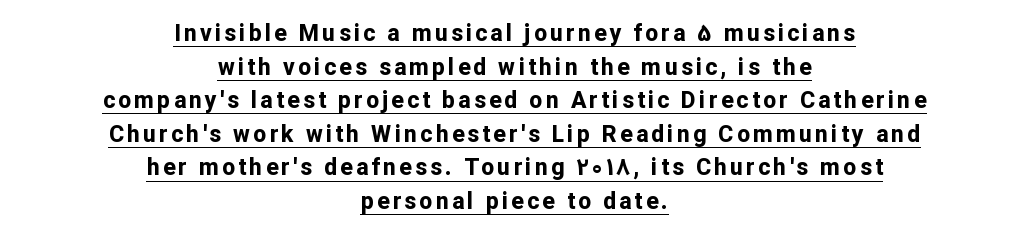
The axis of the letterforms is exactly vertical. Summary of weight: heavy, a full bold. Horizontally, the lines are justified to the midpoint only. The rows are spaced the way most documents space them. Is there an underline? Yes — a line sits under the letters.
